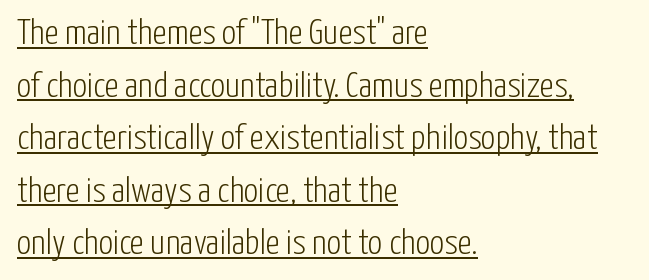
The image shows 36 px light, condensed sans-serif type, upright; set left-aligned, normal line spacing (1.46x), normal letter spacing, underlined; low stroke contrast and a medium x-height.
